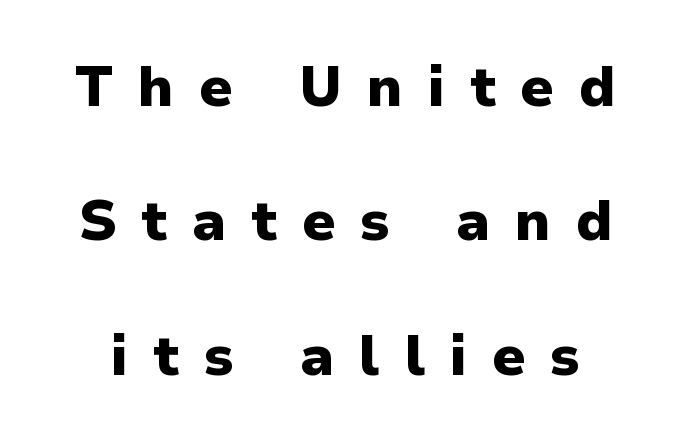
Do the letters lean? They stand straight. Quick note: interline space is abundant. This is sans-serif lettering, the kind often seen on screens and signage. Character widths vary here, with narrow letters taking less room than wide ones.
